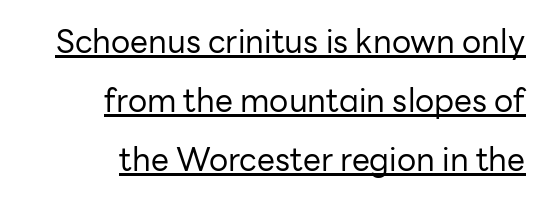
{"serif": "no", "italic": "no", "bold": "no", "weight": "regular", "width": "normal", "stroke_contrast": "low", "x_height": "medium", "monospaced": "no", "underline": "yes", "align": "right", "line_spacing_ratio": 1.84, "letter_spacing": "normal", "letter_spacing_em": 0.0, "glyph_px": 32}
